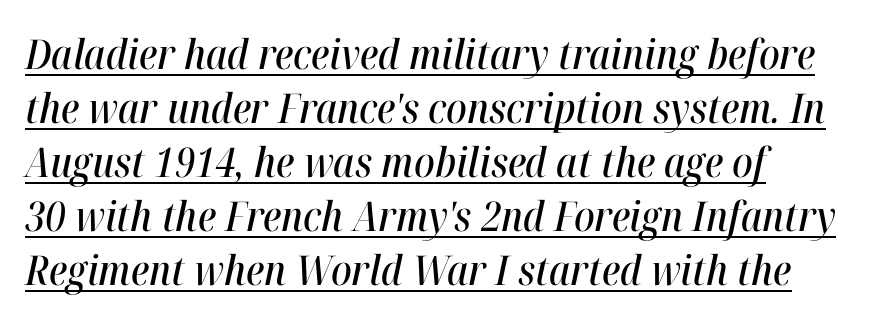
{"italic": "yes", "lean": "right", "slant_degrees": 12, "width": "condensed", "stroke_contrast": "high", "x_height": "medium", "monospaced": "no", "underline": "yes", "align": "left", "line_spacing": "normal", "line_spacing_ratio": 1.32, "letter_spacing": "normal", "letter_spacing_em": 0.0, "glyph_px": 41}
